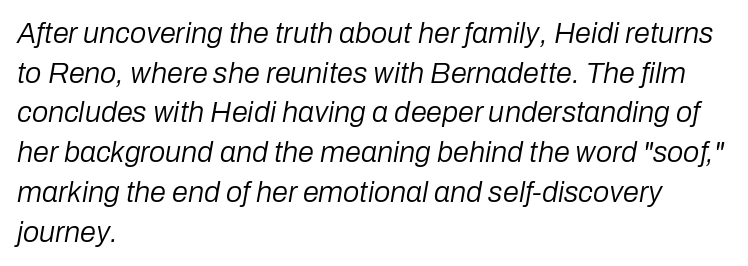
Only glyphs here, with clear space below each row. Note the varied advance widths — an 'i' is clearly narrower than an 'm'. A typesetter would call this zero additional tracking. Leftover space on each line is placed entirely after the last word. The letters are slanted; this is an italic face. Heft: none added — not bold.
